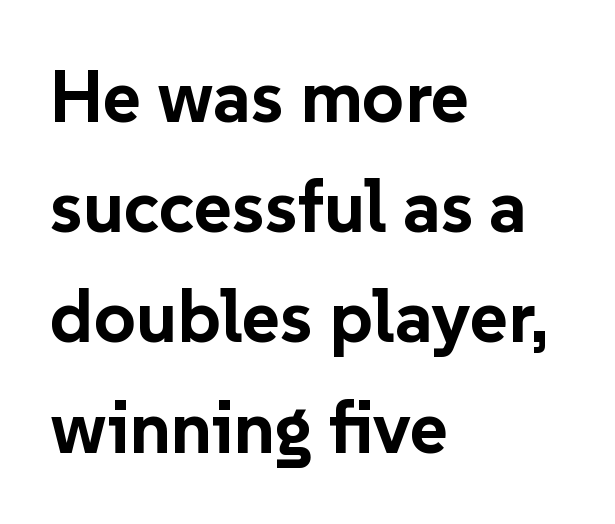
The image shows 73 px bold sans-serif type, upright; set left-aligned, normal line spacing (1.51x), normal letter spacing, not underlined; low stroke contrast and a medium x-height.
